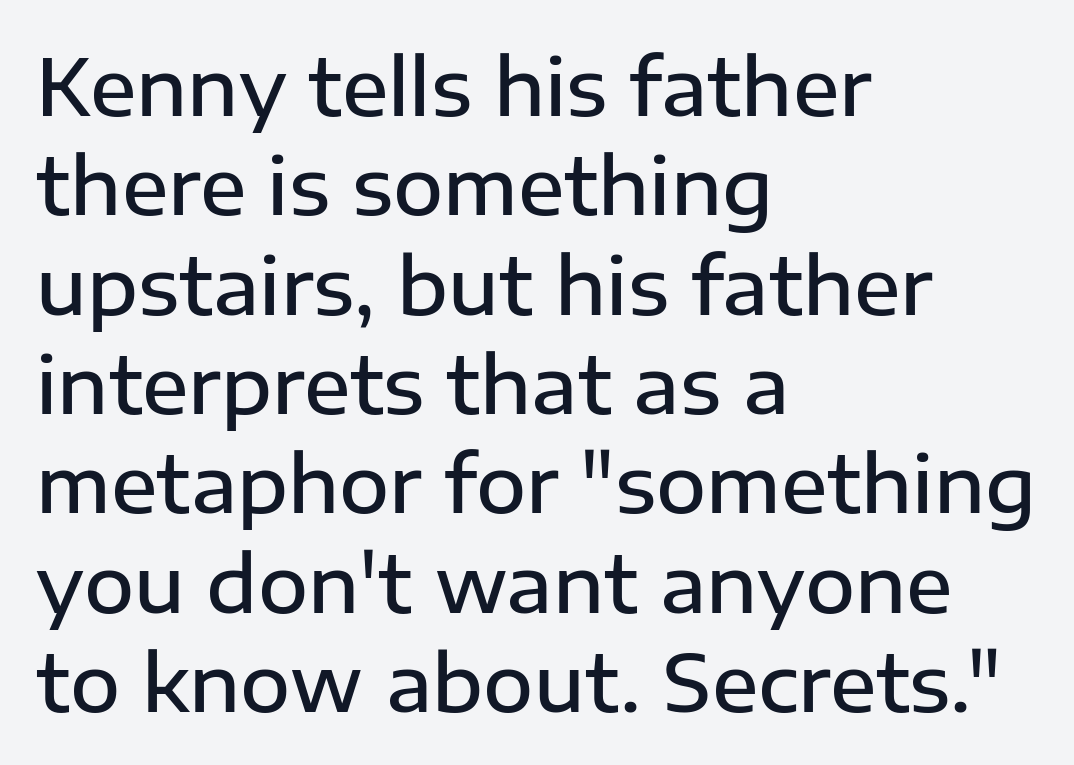
Q: Is the text bold? A: Semi-bold.
Q: Is the text italic (slanted)? A: No, it is upright.
Q: Is the typeface a serif or a sans-serif typeface? A: Sans-serif.
Q: Is the text underlined? A: No.
Q: How is the paragraph aligned? A: Left-aligned.
Q: Is the spacing between letters normal or unusually wide? A: Normal.
Q: Is the spacing between lines tight, normal or loose? A: Normal.
Q: Width (condensed, normal, or wide)? A: Normal.
Q: Stroke contrast? A: Low.
Q: x-height? A: Medium.
Q: Monospaced? A: No.
